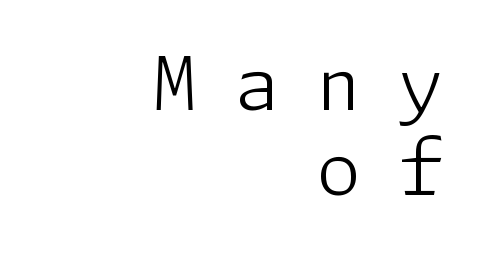
Each letter's strokes conclude bluntly, with no projecting serifs. Students, note that the glyphs here are deliberately spaced far apart. Just letters on the line, the space beneath them empty. Quick note: not italic, upright. Stems and bowls with no extra thickness — not bold. Every row of glyphs terminates at an identical x-position on the right.
